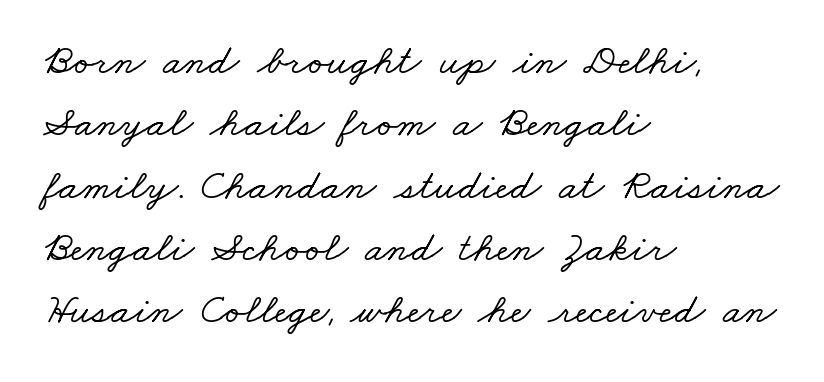
The image shows 43 px wide serif type; set left-aligned, normal line spacing (1.45x), normal letter spacing, not underlined; low stroke contrast and a small x-height.
